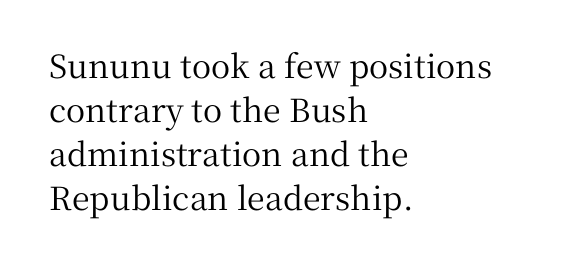
The image shows 32 px serif type, upright; set left-aligned, normal line spacing (1.38x), normal letter spacing, not underlined; medium stroke contrast and a medium x-height.
